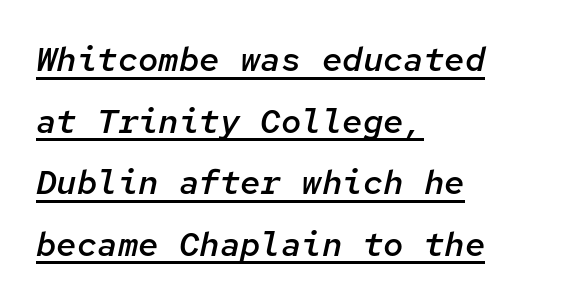
Compared with an ordinary text face, these strokes are moderately heavier — a semibold. Does extra space separate the letters? No, they use regular spacing. A student would call this left alignment; a typographer would say flush left, rag right. Tall strokes in this sample are angled rather than plumb. Underlining? Definitely there.
